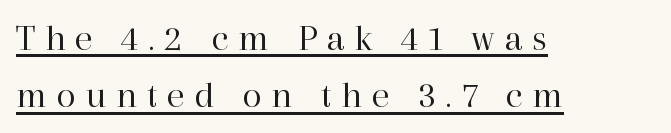
{"serif": "yes", "italic": "no", "bold": "no", "weight": "regular", "width": "normal", "stroke_contrast": "high", "x_height": "medium", "monospaced": "no", "underline": "yes", "align": "left", "line_spacing": "normal", "line_spacing_ratio": 1.47, "letter_spacing": "wide", "letter_spacing_em": 0.25, "glyph_px": 39}
